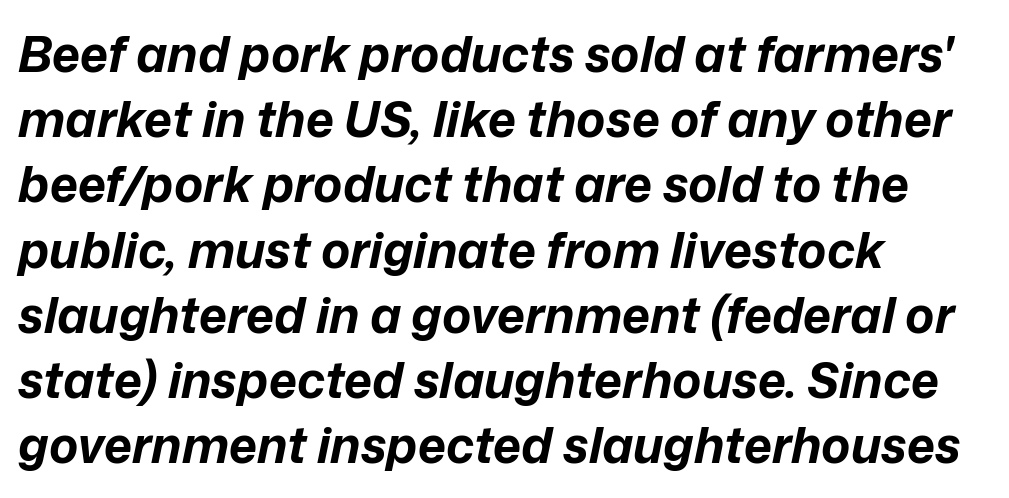
The image shows 49 px bold type, italic (leaning right); set left-aligned, normal line spacing (1.33x), normal letter spacing, not underlined; low stroke contrast and a medium x-height.
